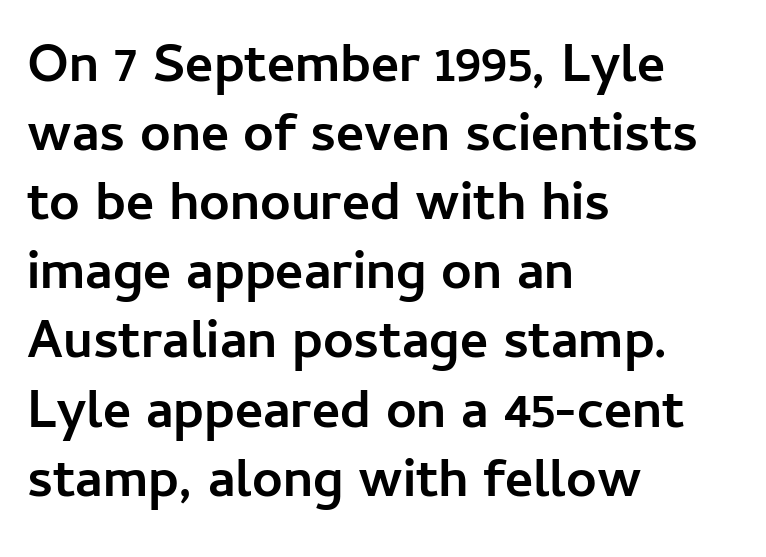
{"serif": "no", "italic": "no", "bold": "yes", "weight": "semibold", "width": "normal", "stroke_contrast": "low", "x_height": "medium", "monospaced": "no", "underline": "no", "align": "left", "line_spacing": "normal", "line_spacing_ratio": 1.28, "letter_spacing": "normal", "letter_spacing_em": 0.0, "glyph_px": 54}
